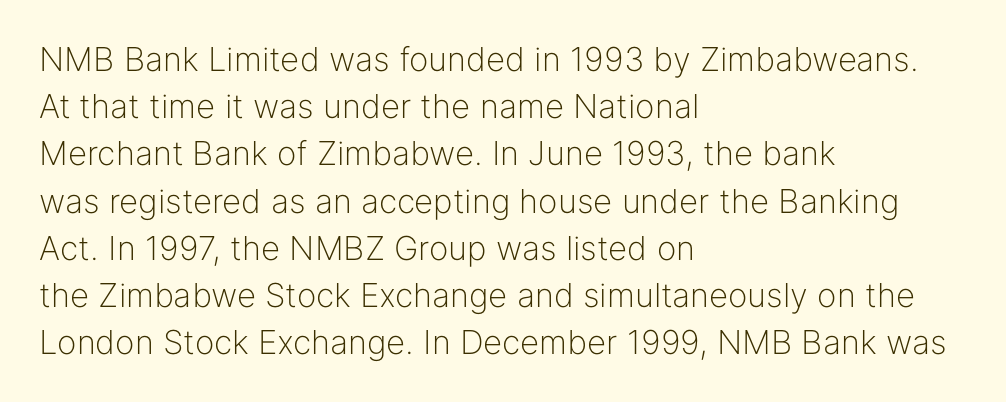
{"serif": "no", "italic": "no", "bold": "no", "weight": "light", "width": "normal", "stroke_contrast": "low", "x_height": "medium", "monospaced": "no", "underline": "no", "align": "left", "line_spacing": "normal", "line_spacing_ratio": 1.43, "letter_spacing": "normal", "letter_spacing_em": 0.0, "glyph_px": 33}
